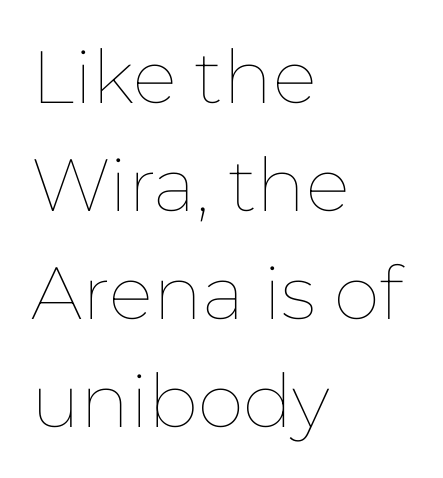
The image shows 74 px thin type, upright; set left-aligned, normal line spacing (1.46x), normal letter spacing, not underlined; low stroke contrast and a medium x-height.
